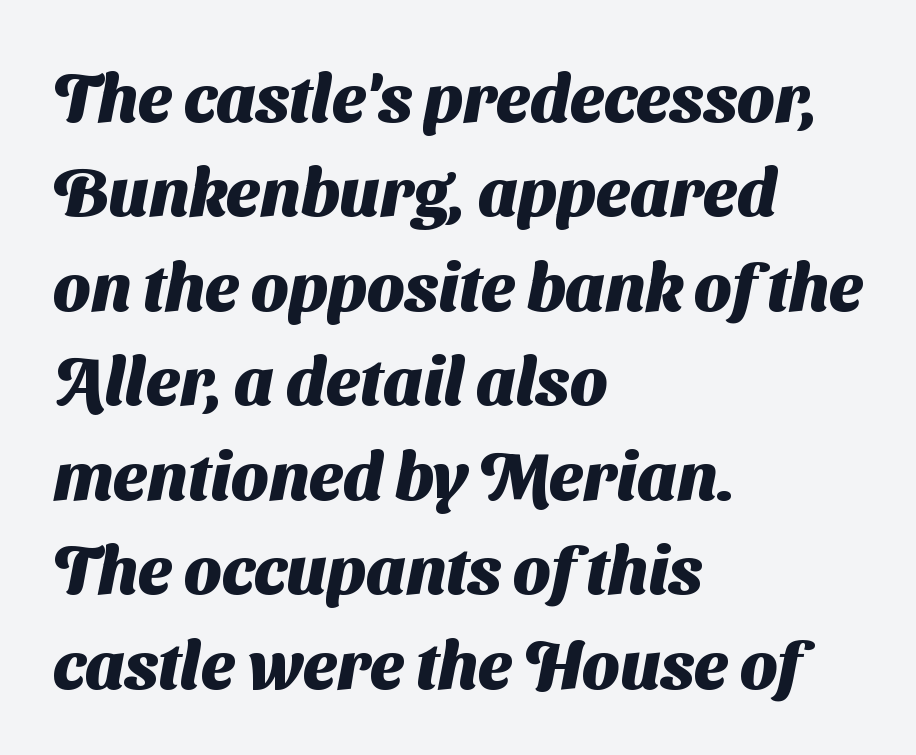
{"serif": "no", "bold": "yes", "weight": "heavy", "width": "normal", "stroke_contrast": "medium", "x_height": "medium", "monospaced": "no", "underline": "no", "align": "left", "line_spacing": "normal", "line_spacing_ratio": 1.41, "letter_spacing": "normal", "letter_spacing_em": 0.0, "glyph_px": 67}
